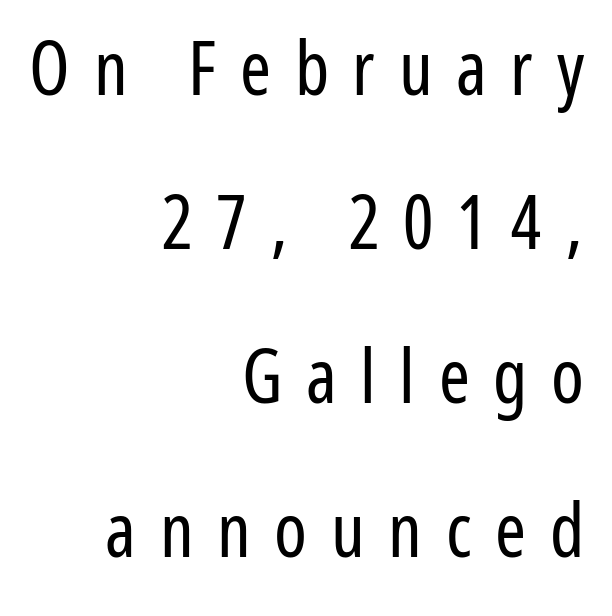
The image shows 74 px regular-weight, condensed sans-serif type, upright; set right-aligned, loose line spacing (2.08x), unusually wide letter spacing (+0.32 em), not underlined; low stroke contrast and a medium x-height.
